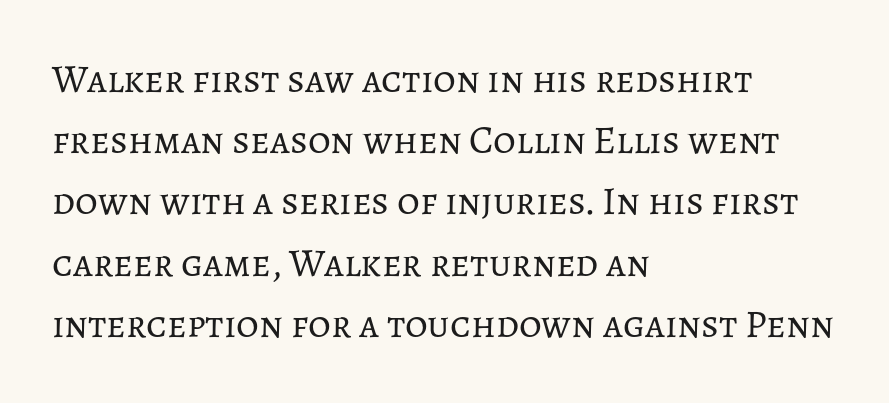
The image shows 39 px regular-weight type, upright; set left-aligned, normal line spacing (1.57x), normal letter spacing, not underlined; low stroke contrast and a medium x-height.
